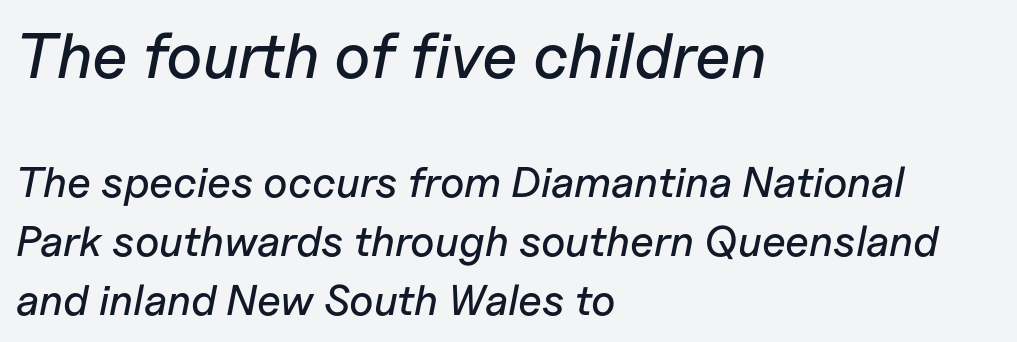
This layout puts the oversized block above and the modest block below. Each letter keeps its own natural width here, so spacing adapts to shape. Compared with ordinary roman type, these characters are visibly tilted. Tracking here is standard; glyphs follow each other at the usual distance.
